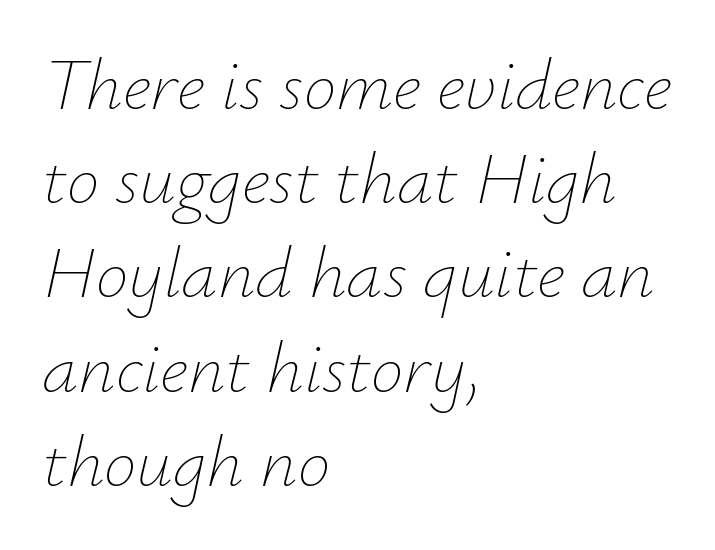
Q: Is the text bold? A: No.
Q: Is the text italic (slanted)? A: Yes, it leans right by about 12 degrees.
Q: Is the text underlined? A: No.
Q: How is the paragraph aligned? A: Left-aligned.
Q: Is the spacing between letters normal or unusually wide? A: Normal.
Q: Is the spacing between lines tight, normal or loose? A: Normal.
Q: Width (condensed, normal, or wide)? A: Normal.
Q: Stroke contrast? A: Low.
Q: x-height? A: Small.
Q: Monospaced? A: No.
